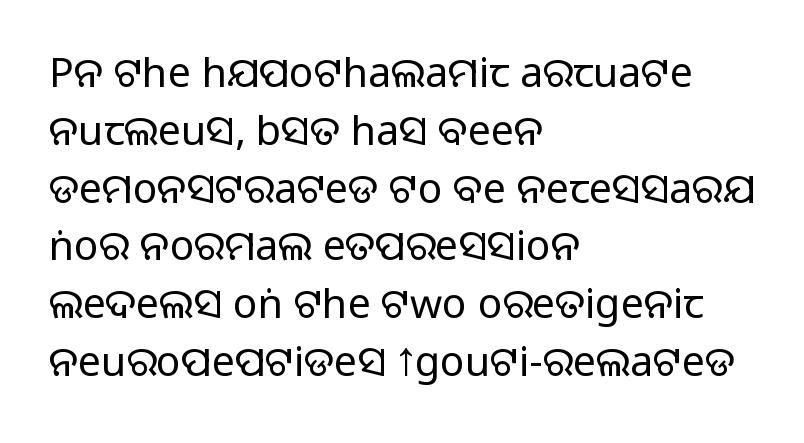
Q: Is the text bold? A: No.
Q: Is the text italic (slanted)? A: No, it is upright.
Q: Is the typeface a serif or a sans-serif typeface? A: Sans-serif.
Q: Is the text underlined? A: No.
Q: How is the paragraph aligned? A: Left-aligned.
Q: Is the spacing between letters normal or unusually wide? A: Normal.
Q: Is the spacing between lines tight, normal or loose? A: Normal.
Q: Width (condensed, normal, or wide)? A: Normal.
Q: Stroke contrast? A: Low.
Q: x-height? A: Large.
Q: Monospaced? A: No.
